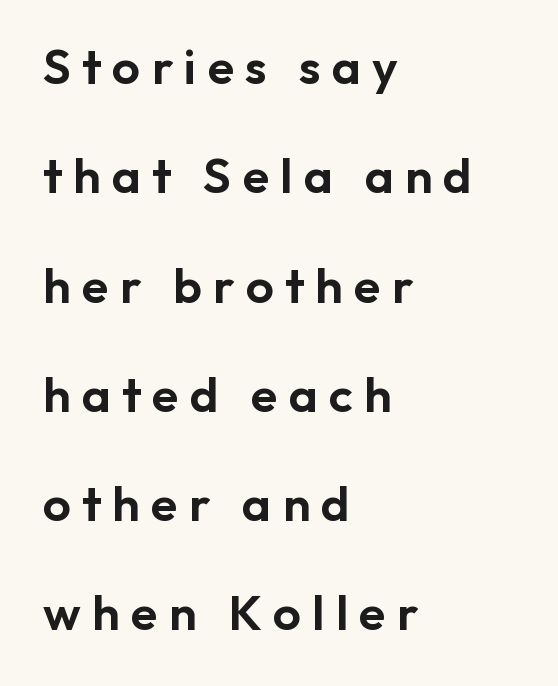
{"serif": "no", "italic": "no", "width": "normal", "stroke_contrast": "low", "x_height": "medium", "monospaced": "no", "underline": "no", "align": "left", "line_spacing": "loose", "line_spacing_ratio": 2.23, "letter_spacing": "wide", "letter_spacing_em": 0.23, "glyph_px": 49}
